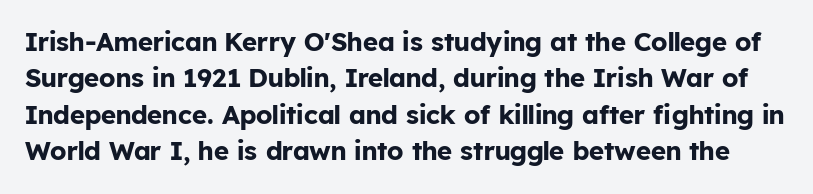
Inter-character spacing is left at the font's built-in metrics. Regular leading. Rule under the text: the space is simply empty. A typesetter would mark this as roman, not italic. Heavy, bold letterforms.
